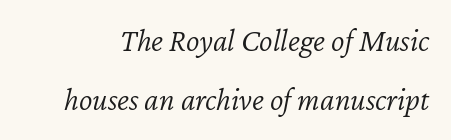
{"italic": "yes", "lean": "right", "slant_degrees": 12, "bold": "no", "weight": "light", "width": "normal", "stroke_contrast": "low", "x_height": "medium", "monospaced": "no", "underline": "no", "line_spacing_ratio": 1.85, "letter_spacing": "normal", "letter_spacing_em": 0.0, "glyph_px": 32}
